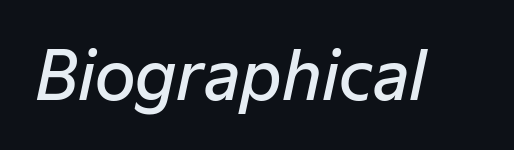
Q: Is the text bold? A: Semi-bold.
Q: Is the text italic (slanted)? A: Yes, it leans right by about 12 degrees.
Q: Is the text underlined? A: No.
Q: Is the spacing between letters normal or unusually wide? A: Normal.
Q: Width (condensed, normal, or wide)? A: Normal.
Q: Stroke contrast? A: Low.
Q: x-height? A: Medium.
Q: Monospaced? A: No.
